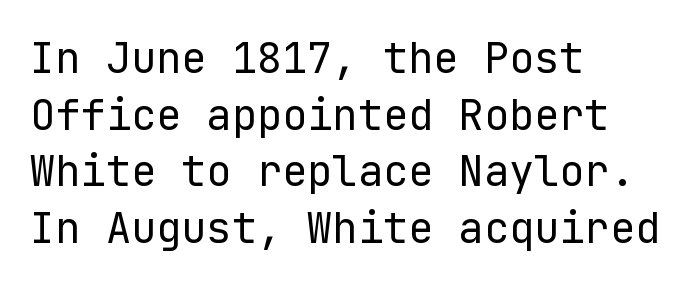
Q: Is the text bold? A: No.
Q: Is the text italic (slanted)? A: No, it is upright.
Q: Is the typeface a serif or a sans-serif typeface? A: Sans-serif.
Q: Is the text underlined? A: No.
Q: How is the paragraph aligned? A: Left-aligned.
Q: Is the spacing between letters normal or unusually wide? A: Normal.
Q: Is the spacing between lines tight, normal or loose? A: Normal.
Q: Width (condensed, normal, or wide)? A: Normal.
Q: Stroke contrast? A: Low.
Q: x-height? A: Medium.
